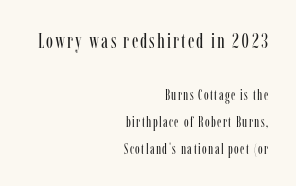
Q: Is the text bold? A: No.
Q: Is the text italic (slanted)? A: No, it is upright.
Q: Is the text underlined? A: No.
Q: How is the paragraph aligned? A: Right-aligned.
Q: Is the spacing between lines tight, normal or loose? A: Loose.
Q: Which block of text is set in a larger size, the first (top) or the second (bottom)? A: The first (top) one.
